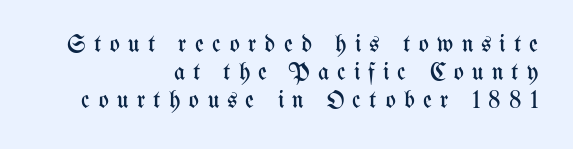
Q: Is the text bold? A: No.
Q: Is the text italic (slanted)? A: No, it is upright.
Q: Is the text underlined? A: No.
Q: How is the paragraph aligned? A: Right-aligned.
Q: Is the spacing between letters normal or unusually wide? A: Unusually wide.
